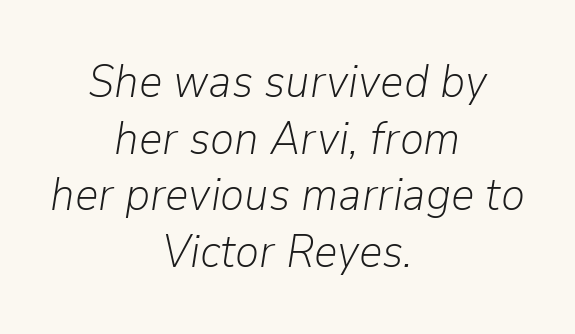
Q: Is the text bold? A: No.
Q: Is the text italic (slanted)? A: Yes, it leans right by about 9 degrees.
Q: Is the text underlined? A: No.
Q: How is the paragraph aligned? A: Centered.
Q: Is the spacing between letters normal or unusually wide? A: Normal.
Q: Width (condensed, normal, or wide)? A: Normal.
Q: Stroke contrast? A: Low.
Q: x-height? A: Medium.
Q: Monospaced? A: No.
